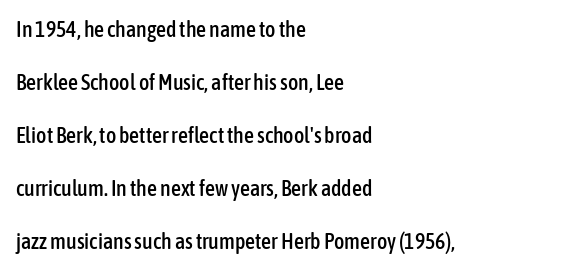
Q: Is the text italic (slanted)? A: No, it is upright.
Q: Is the text underlined? A: No.
Q: How is the paragraph aligned? A: Left-aligned.
Q: Is the spacing between letters normal or unusually wide? A: Normal.
Q: Is the spacing between lines tight, normal or loose? A: Loose.
